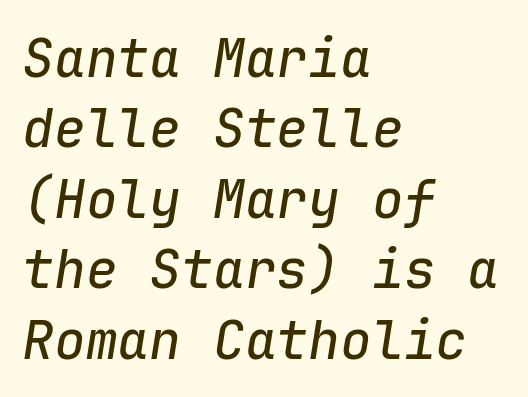
{"italic": "yes", "lean": "right", "slant_degrees": 9, "width": "normal", "stroke_contrast": "low", "x_height": "medium", "monospaced": "yes", "underline": "no", "align": "left", "line_spacing": "normal", "line_spacing_ratio": 1.33, "letter_spacing": "normal", "letter_spacing_em": 0.0, "glyph_px": 53}
